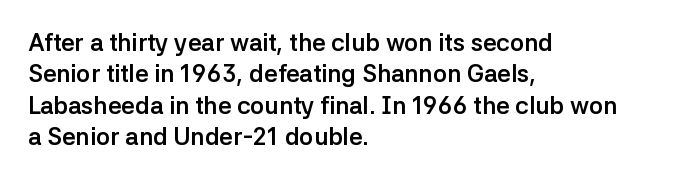
Q: Is the text bold? A: Yes.
Q: Is the text italic (slanted)? A: No, it is upright.
Q: Is the text underlined? A: No.
Q: How is the paragraph aligned? A: Left-aligned.
Q: Is the spacing between letters normal or unusually wide? A: Normal.
Q: Is the spacing between lines tight, normal or loose? A: Normal.
